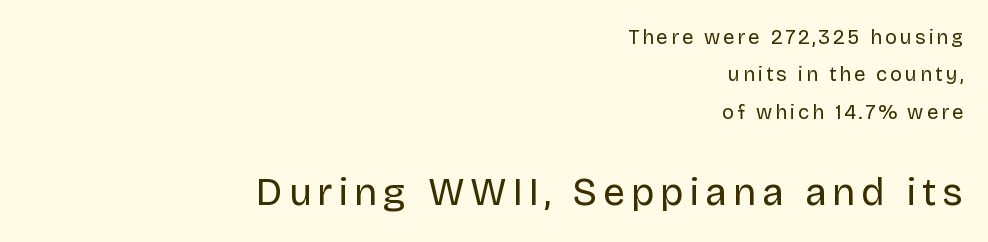
Q: Is the text bold? A: No.
Q: Is the text italic (slanted)? A: No, it is upright.
Q: Is the typeface a serif or a sans-serif typeface? A: Sans-serif.
Q: Is the text underlined? A: No.
Q: How is the paragraph aligned? A: Right-aligned.
Q: Which block of text is set in a larger size, the first (top) or the second (bottom)? A: The second (bottom) one.
Q: Width (condensed, normal, or wide)? A: Normal.
Q: Stroke contrast? A: Low.
Q: x-height? A: Large.
Q: Monospaced? A: No.
